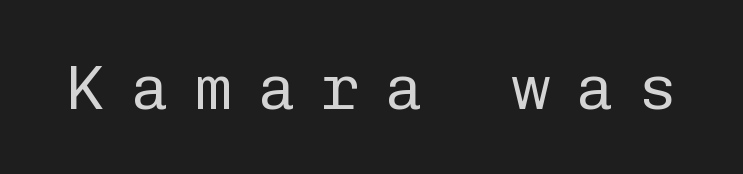
{"serif": "no", "italic": "no", "bold": "no", "weight": "regular", "width": "normal", "stroke_contrast": "low", "x_height": "medium", "monospaced": "yes", "underline": "no", "letter_spacing": "wide", "letter_spacing_em": 0.41, "glyph_px": 63}
